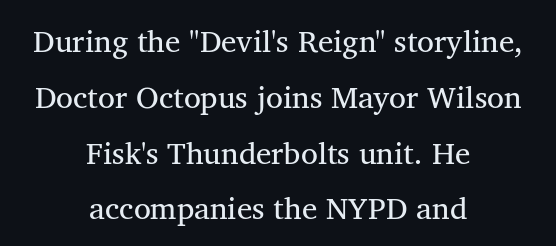
Q: Is the text bold? A: No.
Q: Is the text italic (slanted)? A: No, it is upright.
Q: Is the typeface a serif or a sans-serif typeface? A: Serif.
Q: Is the text underlined? A: No.
Q: How is the paragraph aligned? A: Centered.
Q: Is the spacing between letters normal or unusually wide? A: Normal.
Q: Width (condensed, normal, or wide)? A: Normal.
Q: Stroke contrast? A: Medium.
Q: x-height? A: Medium.
Q: Monospaced? A: No.
